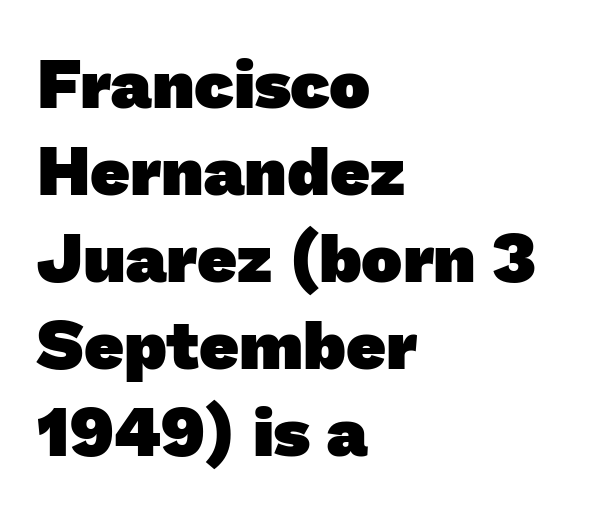
Baseline-to-baseline distance is the conventional proportion of letter height. You could not count columns in this text — the font is proportionally spaced. Observe the absence of serifs on each vertical stroke in this sample. There is no visible air inserted between adjacent glyphs. Students, this is bold: see how much ink each stroke carries.
